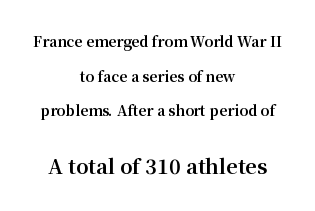
{"italic": "no", "bold": "yes", "underline": "no", "align": "center", "line_spacing": "loose", "line_spacing_ratio": 2.48, "letter_spacing": "normal", "letter_spacing_em": 0.0, "larger_block": "second", "size_ratio": 1.43, "glyph_px": 20}
